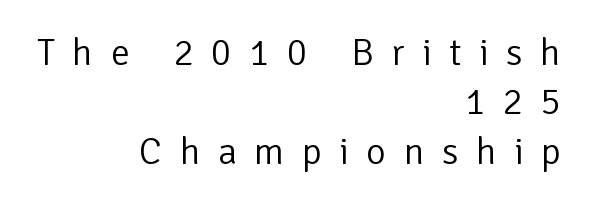
{"serif": "no", "italic": "no", "bold": "no", "weight": "light", "width": "normal", "stroke_contrast": "low", "x_height": "medium", "monospaced": "no", "underline": "no", "align": "right", "line_spacing": "normal", "line_spacing_ratio": 1.3, "letter_spacing": "wide", "letter_spacing_em": 0.46, "glyph_px": 38}
